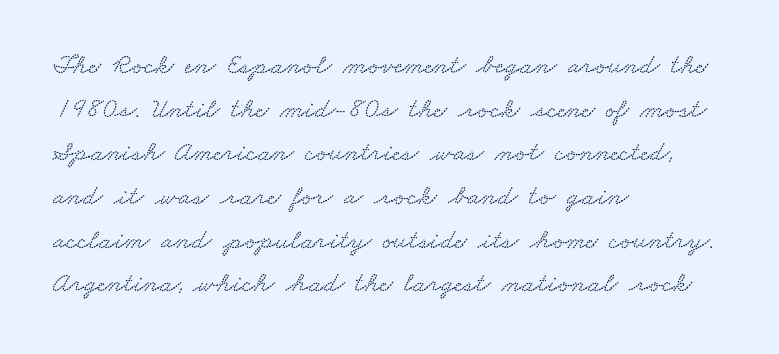
All the whitespace from short lines collects on the right. The space directly below the letters is spotless. The rendering uses natural spacing where letterforms have individual widths. The vertical gap from one line to the next is medium.
